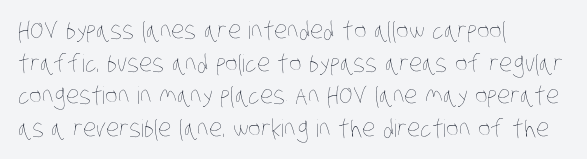
On a weight scale, this lands at 450 or below. The type is set solid horizontally, with unmodified tracking. Every row of glyphs begins at an identical x-position on the left. This rendering features lettering with no underline.
